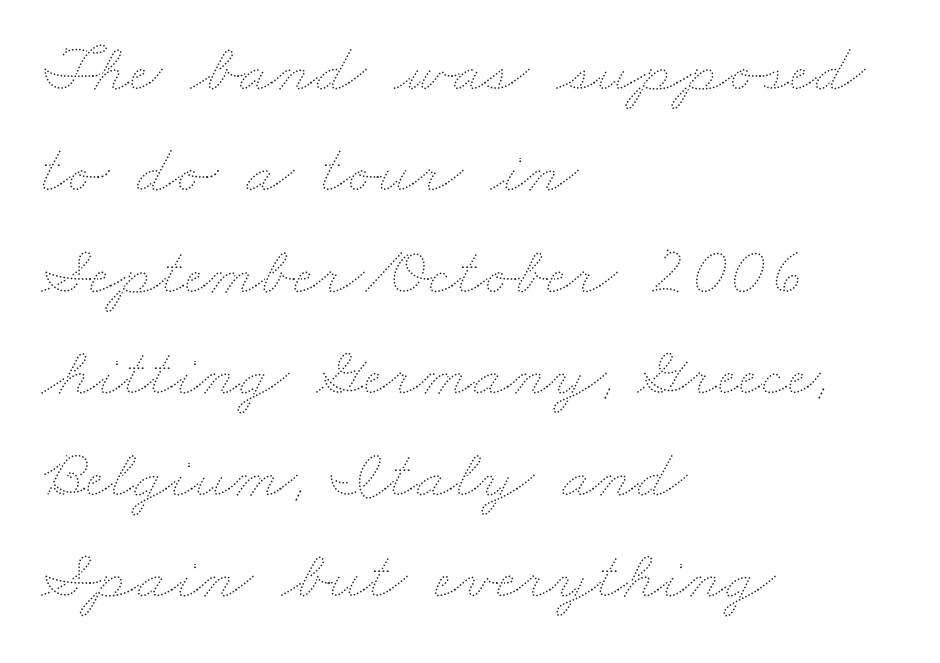
{"bold": "no", "weight": "thin", "width": "wide", "stroke_contrast": "medium", "x_height": "small", "monospaced": "no", "underline": "no", "align": "left", "line_spacing": "normal", "line_spacing_ratio": 1.45, "letter_spacing": "normal", "letter_spacing_em": 0.0, "glyph_px": 70}
